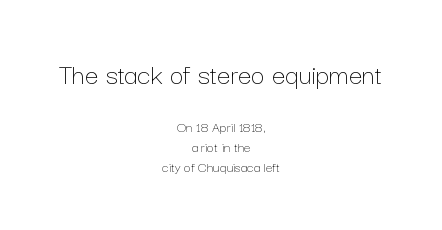
Bare-footed words on every line. The designer gave the opening block more size than the closing block. Unbolded letterforms with no extra heft. Designer's note — italics off, roman on.
